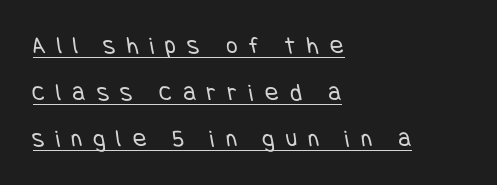
The image shows 25 px text type; set left-aligned, line spacing 1.87x, unusually wide letter spacing (+0.46 em), underlined.
